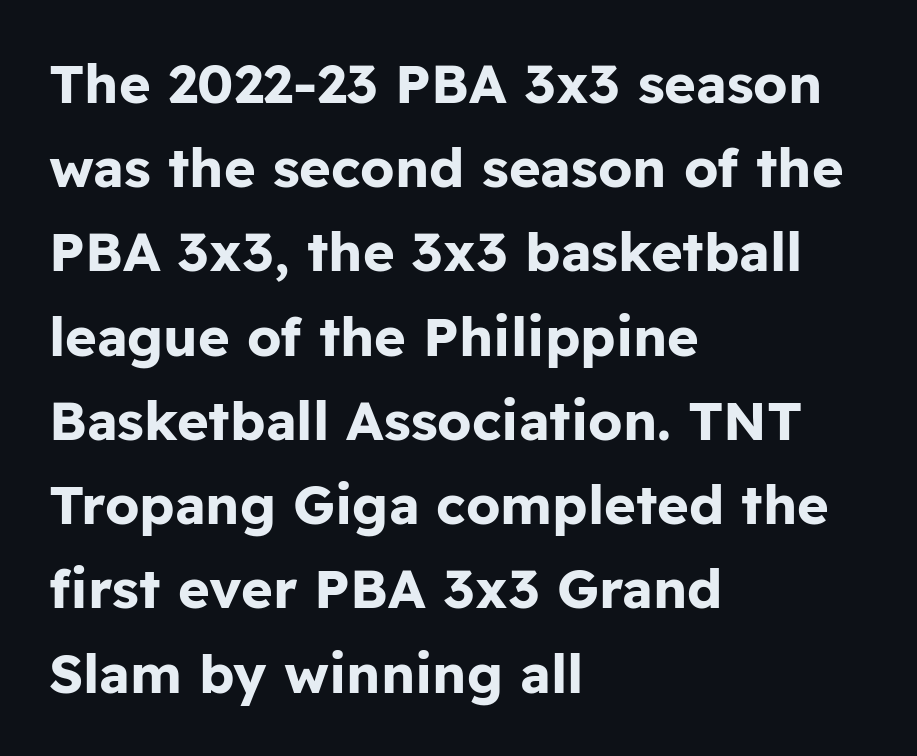
The image shows 54 px bold sans-serif type, upright; set left-aligned, normal line spacing (1.56x), normal letter spacing, not underlined; low stroke contrast and a medium x-height.
